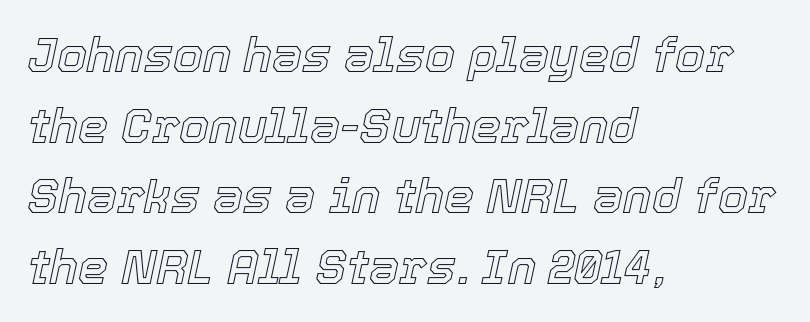
Q: Is the text italic (slanted)? A: Yes, it leans right by about 12 degrees.
Q: Is the text underlined? A: No.
Q: How is the paragraph aligned? A: Left-aligned.
Q: Is the spacing between letters normal or unusually wide? A: Normal.
Q: Is the spacing between lines tight, normal or loose? A: Normal.
Q: Width (condensed, normal, or wide)? A: Normal.
Q: x-height? A: Medium.
Q: Monospaced? A: No.
